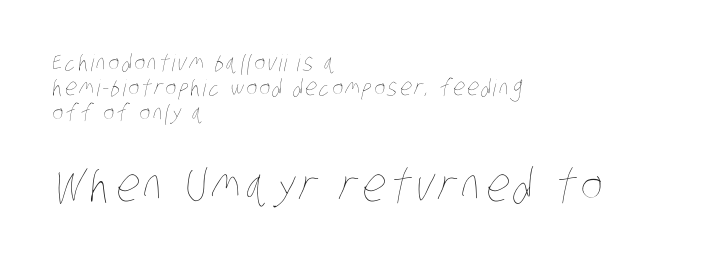
The image shows 46 px thin, condensed type; set left-aligned, tight line spacing (1.09x), not underlined; the second (bottom) block is 2.0x larger; low stroke contrast and a large x-height.
